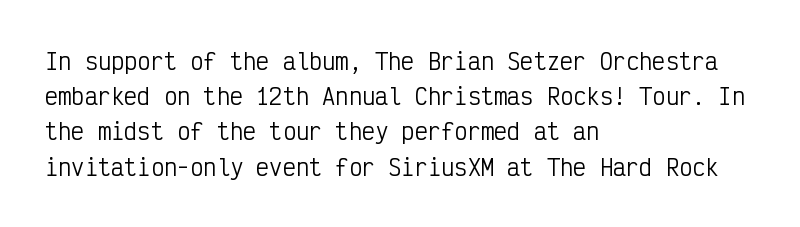
A quiet, ordinary-to-light weight characterises the typeface. Default kerning and tracking; the words read as compact shapes. These lines stack with their left ends in a neat column. The leading is moderate, giving the passage an even texture.
